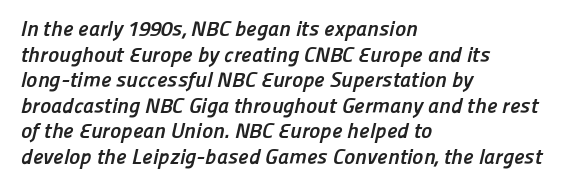
Does extra space separate the letters? No, they use regular spacing. The rendering anchors every line to the left-hand side. The baseline area is clear. Heavy-handed strokes throughout: this text is bold.
